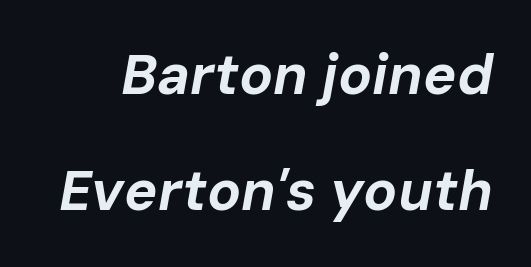
{"italic": "yes", "lean": "right", "slant_degrees": 10, "bold": "yes", "weight": "bold", "width": "normal", "stroke_contrast": "low", "x_height": "medium", "monospaced": "no", "underline": "no", "line_spacing": "loose", "line_spacing_ratio": 2.08, "letter_spacing": "normal", "letter_spacing_em": 0.0, "glyph_px": 56}
